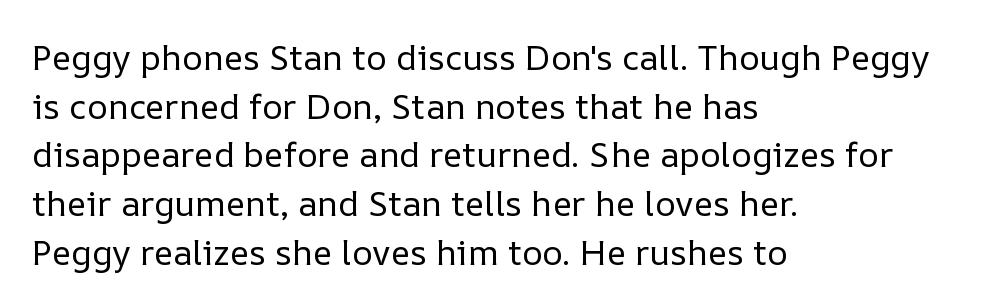
Unmarked baselines from the first word to the last. The passage shown is typed in a proportional face where columns would drift. A light-to-regular cut is what we see here. These lines are set flush left with a ragged right edge. The face used here is rendered with its standard letterfit.
